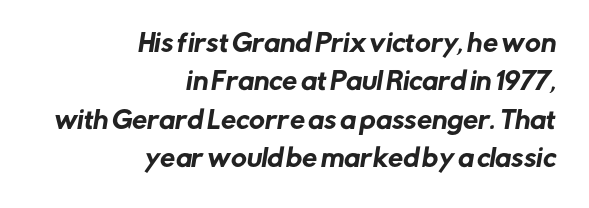
Q: Is the text underlined? A: No.
Q: How is the paragraph aligned? A: Right-aligned.
Q: Is the spacing between letters normal or unusually wide? A: Normal.
Q: Is the spacing between lines tight, normal or loose? A: Normal.
